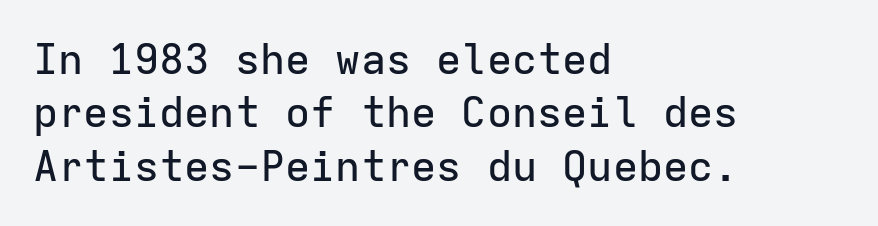
The image shows 42 px sans-serif type, upright, monospaced; set left-aligned, normal line spacing (1.27x), normal letter spacing, not underlined; low stroke contrast and a medium x-height.
